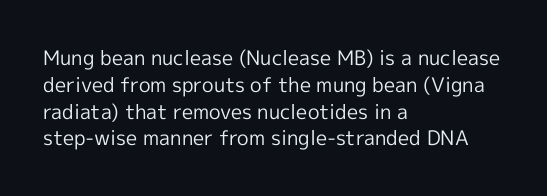
The image shows 20 px text type, upright; set left-aligned, normal line spacing (1.34x), normal letter spacing, not underlined.
